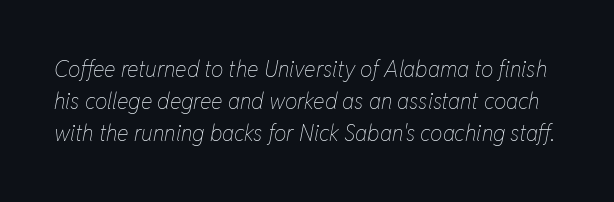
{"italic": "yes", "lean": "right", "slant_degrees": 11, "bold": "no", "underline": "no", "line_spacing": "normal", "line_spacing_ratio": 1.45, "letter_spacing": "normal", "letter_spacing_em": 0.0, "glyph_px": 22}
